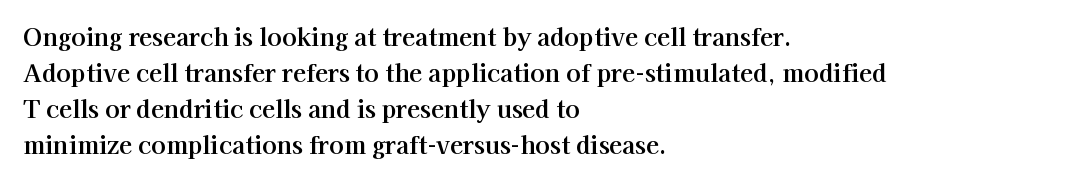
The image shows 24 px text type, upright; set left-aligned, normal line spacing (1.5x), normal letter spacing, not underlined.
